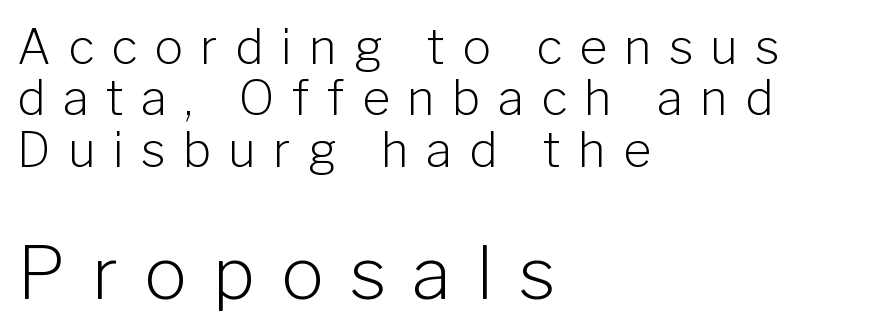
The passage shown has open, widely tracked lettering throughout. Very little white space separates one row of letters from the next. Has an underline been added? It has not. Compared with a typical body face, this is equally light or lighter still.
